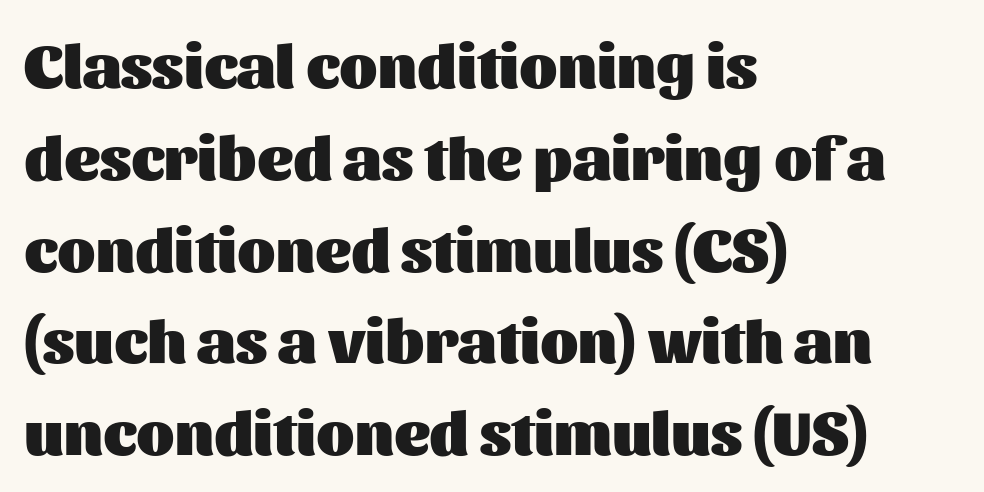
The image shows 62 px heavy sans-serif type, upright; set left-aligned, normal line spacing (1.48x), normal letter spacing, not underlined; medium stroke contrast and a medium x-height.
